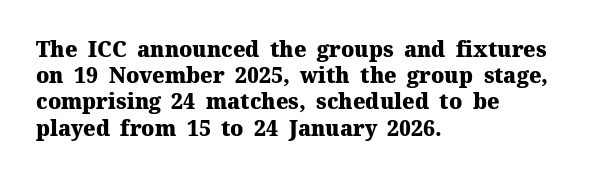
{"italic": "no", "bold": "yes", "underline": "no", "align": "left", "line_spacing": "normal", "line_spacing_ratio": 1.25, "letter_spacing": "normal", "letter_spacing_em": 0.0, "glyph_px": 21}
